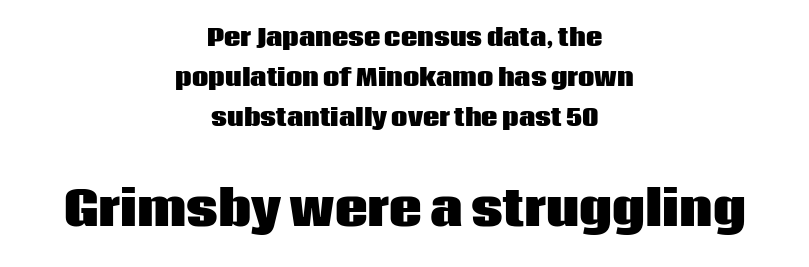
The image shows 46 px heavy sans-serif type, upright; set centered, line spacing 1.73x, normal letter spacing, not underlined; the second (bottom) block is 2.0x larger; low stroke contrast and a large x-height.
